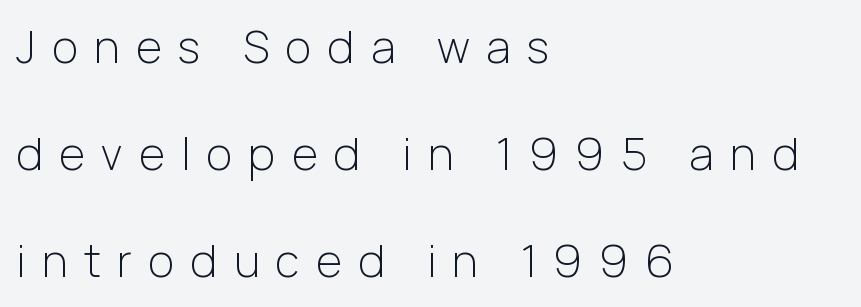
{"serif": "no", "italic": "no", "bold": "no", "weight": "light", "width": "normal", "stroke_contrast": "low", "x_height": "medium", "monospaced": "no", "underline": "no", "align": "left", "line_spacing": "loose", "line_spacing_ratio": 2.43, "letter_spacing": "wide", "letter_spacing_em": 0.38, "glyph_px": 44}
